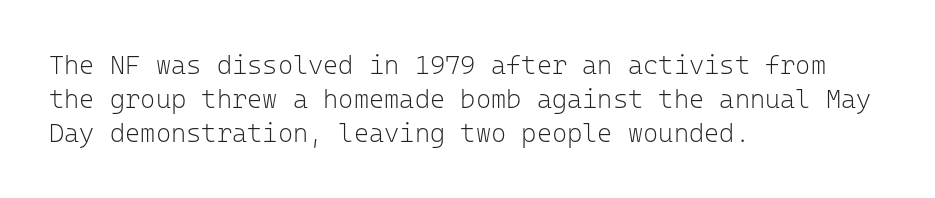
Q: Is the text bold? A: No.
Q: Is the text italic (slanted)? A: No, it is upright.
Q: Is the text underlined? A: No.
Q: How is the paragraph aligned? A: Left-aligned.
Q: Is the spacing between letters normal or unusually wide? A: Normal.
Q: Is the spacing between lines tight, normal or loose? A: Normal.
